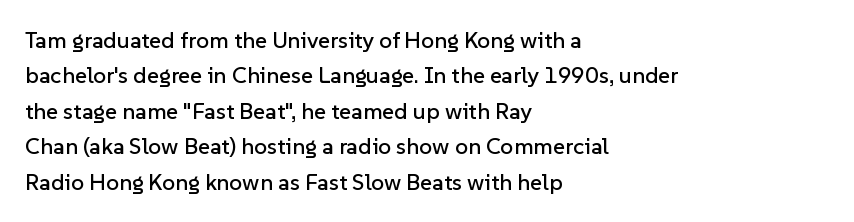
{"italic": "no", "underline": "no", "align": "left", "line_spacing": "normal", "line_spacing_ratio": 1.54, "letter_spacing": "normal", "letter_spacing_em": 0.0, "glyph_px": 23}
